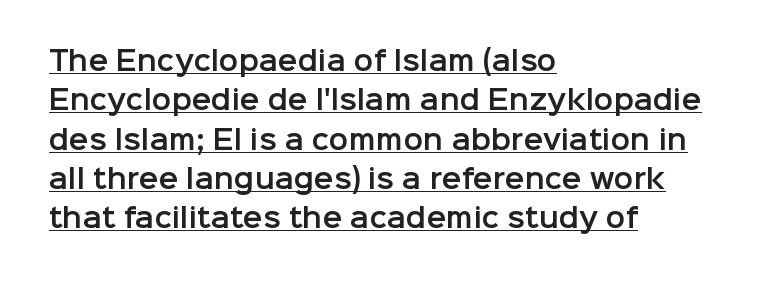
Italic? Not at all — the glyphs are vertical. The typesetter chose a ragged-right arrangement here. The passage shown stacks its lines at a standard gap. Has an underline been added? It has. Letter spacing: default.
